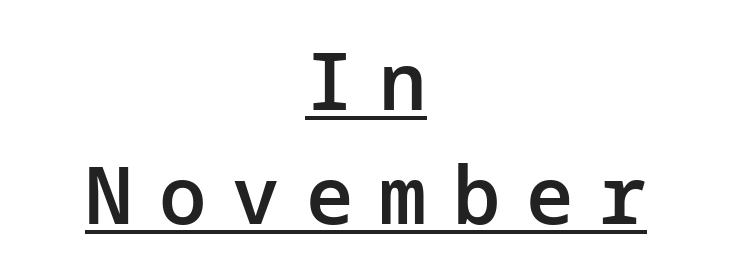
{"serif": "no", "italic": "no", "bold": "semi", "weight": "semibold", "width": "normal", "stroke_contrast": "low", "x_height": "medium", "underline": "yes", "align": "center", "line_spacing": "normal", "line_spacing_ratio": 1.44, "letter_spacing": "wide", "letter_spacing_em": 0.33, "glyph_px": 79}
